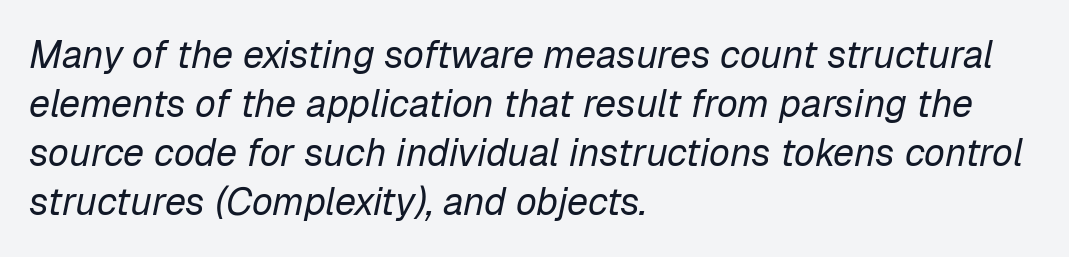
{"italic": "yes", "lean": "right", "slant_degrees": 12, "bold": "no", "weight": "regular", "width": "normal", "stroke_contrast": "low", "x_height": "medium", "monospaced": "no", "underline": "no", "align": "left", "line_spacing": "normal", "line_spacing_ratio": 1.29, "letter_spacing": "normal", "letter_spacing_em": 0.0, "glyph_px": 38}
